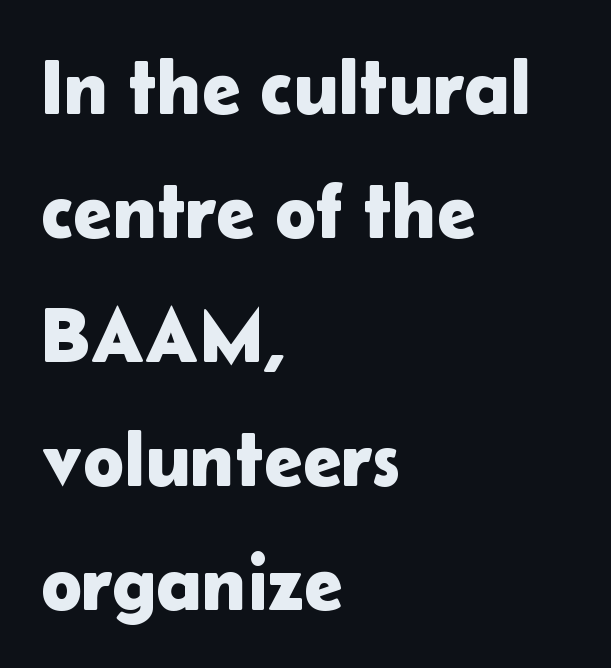
The image shows 78 px sans-serif type, upright; set left-aligned, normal line spacing (1.59x), normal letter spacing, not underlined; low stroke contrast and a medium x-height.
